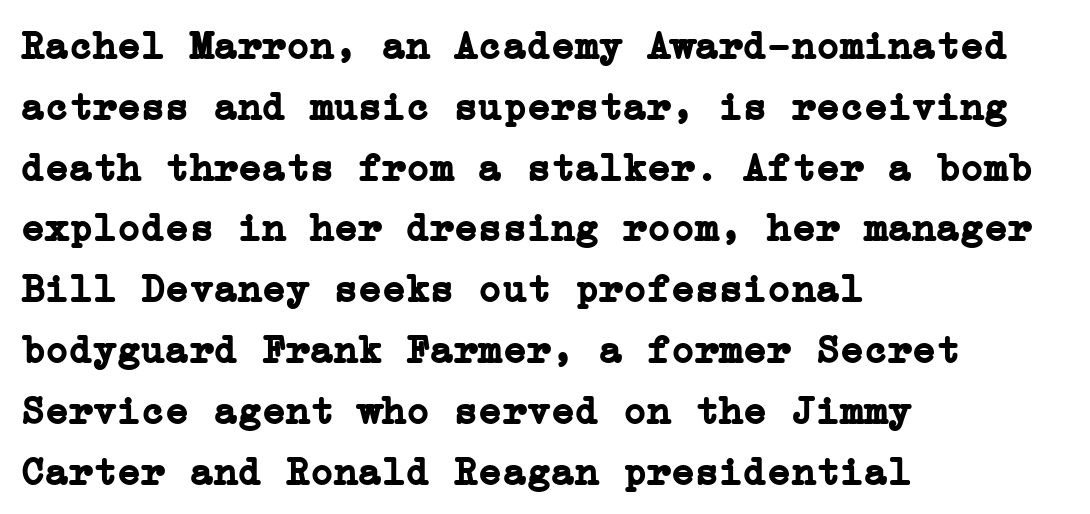
The image shows 40 px semibold serif type, upright; set left-aligned, normal line spacing (1.52x), normal letter spacing, not underlined; low stroke contrast and a medium x-height.
